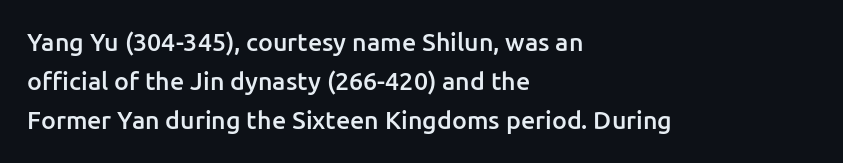
{"italic": "no", "bold": "semi", "underline": "no", "align": "left", "line_spacing": "normal", "line_spacing_ratio": 1.56, "letter_spacing": "normal", "letter_spacing_em": 0.0, "glyph_px": 25}
